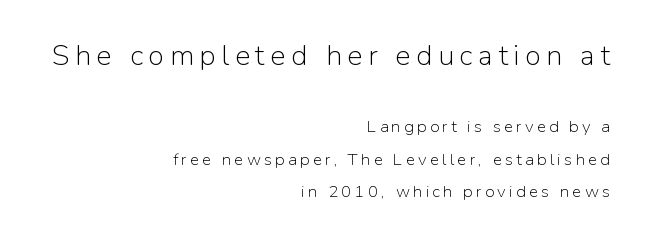
{"serif": "no", "italic": "no", "bold": "no", "weight": "light", "width": "normal", "stroke_contrast": "low", "x_height": "medium", "monospaced": "no", "underline": "no", "align": "right", "line_spacing": "loose", "line_spacing_ratio": 1.92, "larger_block": "first", "size_ratio": 1.71, "glyph_px": 29}
